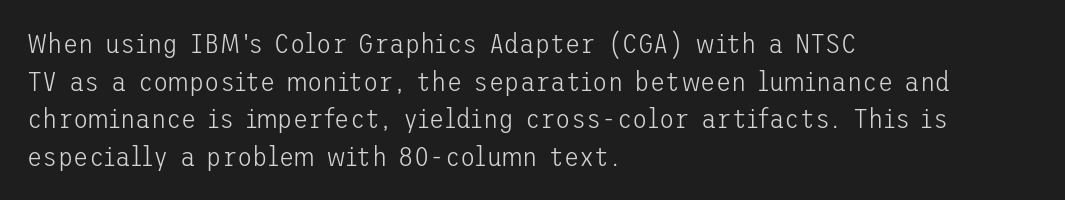
The image shows 28 px light sans-serif type, upright; set left-aligned, normal line spacing (1.34x), normal letter spacing, not underlined; low stroke contrast and a medium x-height.
